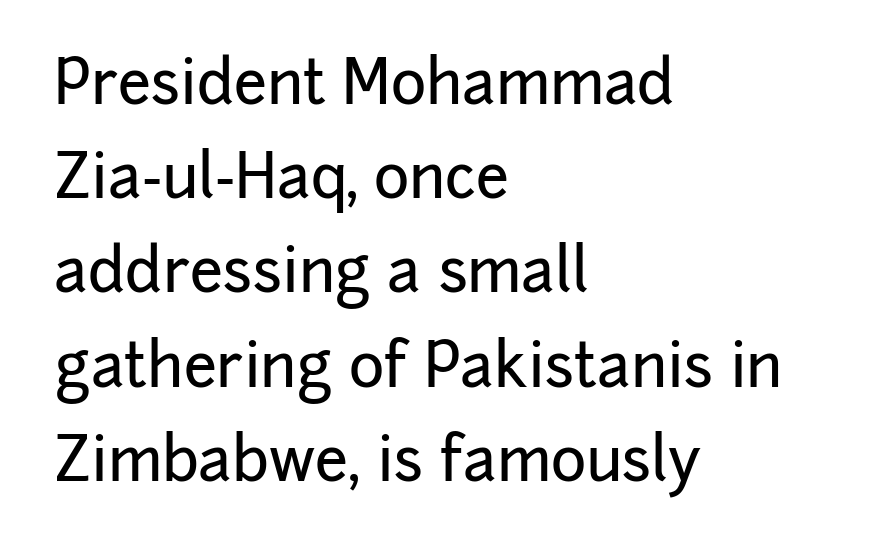
Q: Is the text italic (slanted)? A: No, it is upright.
Q: Is the typeface a serif or a sans-serif typeface? A: Sans-serif.
Q: Is the text underlined? A: No.
Q: How is the paragraph aligned? A: Left-aligned.
Q: Is the spacing between letters normal or unusually wide? A: Normal.
Q: Is the spacing between lines tight, normal or loose? A: Normal.
Q: Width (condensed, normal, or wide)? A: Normal.
Q: Stroke contrast? A: Low.
Q: x-height? A: Medium.
Q: Monospaced? A: No.
